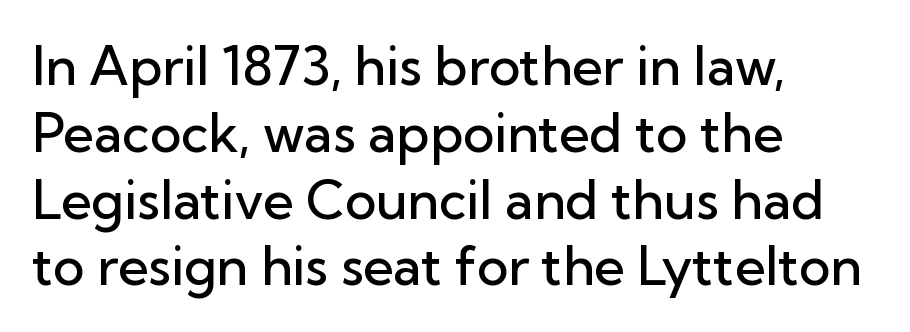
The image shows 53 px semibold sans-serif type, upright; set left-aligned, normal line spacing (1.26x), normal letter spacing, not underlined; low stroke contrast and a medium x-height.
